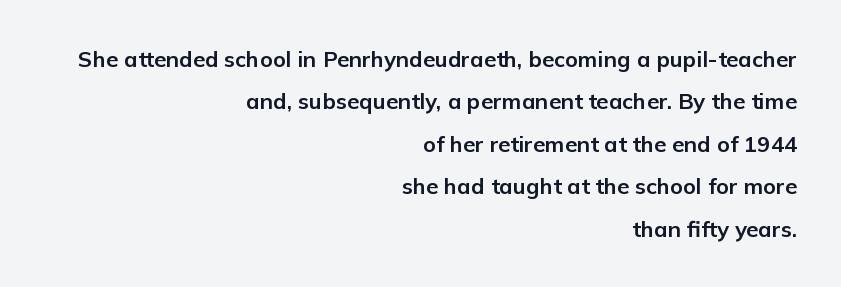
Q: Is the text bold? A: Yes.
Q: Is the text italic (slanted)? A: No, it is upright.
Q: Is the text underlined? A: No.
Q: How is the paragraph aligned? A: Right-aligned.
Q: Is the spacing between letters normal or unusually wide? A: Normal.
Q: Is the spacing between lines tight, normal or loose? A: Loose.
